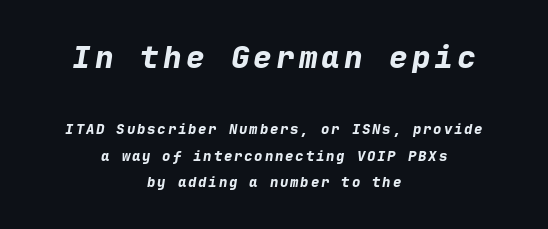
Each glyph is drawn with heavy, bold strokes. The text block is weighted toward neither margin, spreading evenly from the middle. This sample has the even, mechanical cadence of fixed-width lettering. Character size in the leading block exceeds that of the trailing block. Each row of text sits above clean, open space. Slanted lettering throughout.
